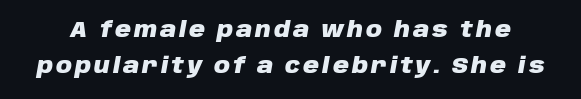
Summary of weight: heavy, a full bold. Regarding leading, the lines here are spaced in the standard way. Decoration check: the copy has no underline. Slanted lettering throughout.
